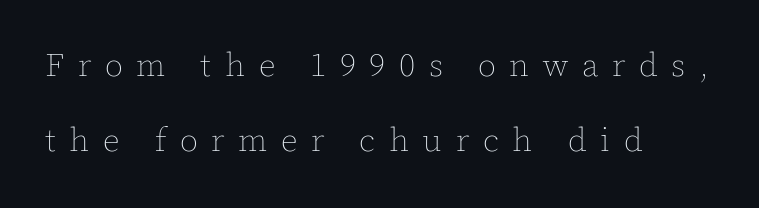
{"italic": "no", "bold": "no", "weight": "thin", "width": "normal", "x_height": "medium", "monospaced": "no", "underline": "no", "align": "left", "line_spacing": "loose", "line_spacing_ratio": 2.26, "letter_spacing": "wide", "letter_spacing_em": 0.41, "glyph_px": 33}
